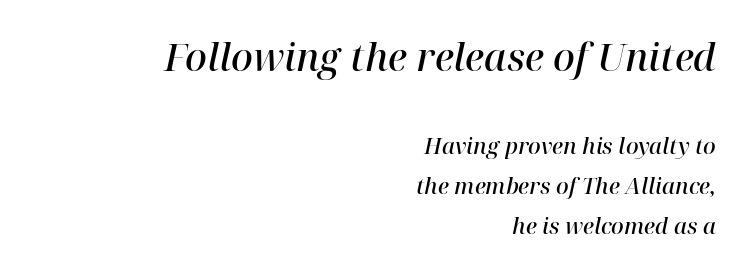
Q: Is the text bold? A: Semi-bold.
Q: Is the text italic (slanted)? A: Yes, it leans right by about 12 degrees.
Q: Is the typeface a serif or a sans-serif typeface? A: Serif.
Q: Is the text underlined? A: No.
Q: How is the paragraph aligned? A: Right-aligned.
Q: Is the spacing between letters normal or unusually wide? A: Normal.
Q: Which block of text is set in a larger size, the first (top) or the second (bottom)? A: The first (top) one.
Q: Width (condensed, normal, or wide)? A: Normal.
Q: Stroke contrast? A: High.
Q: x-height? A: Medium.
Q: Monospaced? A: No.
